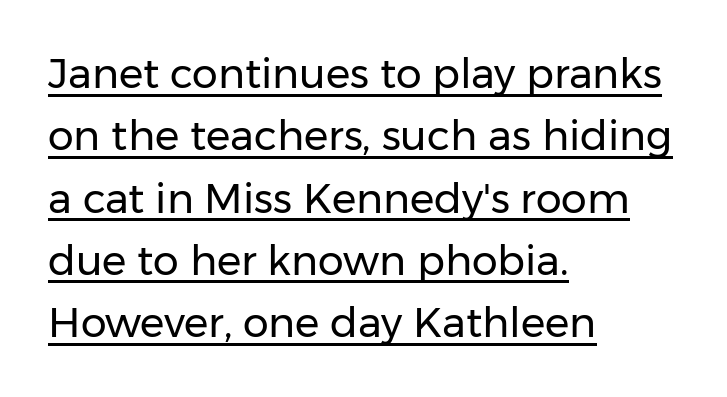
Q: Is the text bold? A: No.
Q: Is the text italic (slanted)? A: No, it is upright.
Q: Is the typeface a serif or a sans-serif typeface? A: Sans-serif.
Q: Is the text underlined? A: Yes.
Q: How is the paragraph aligned? A: Left-aligned.
Q: Is the spacing between letters normal or unusually wide? A: Normal.
Q: Is the spacing between lines tight, normal or loose? A: Normal.
Q: Width (condensed, normal, or wide)? A: Normal.
Q: Stroke contrast? A: Low.
Q: x-height? A: Medium.
Q: Monospaced? A: No.
